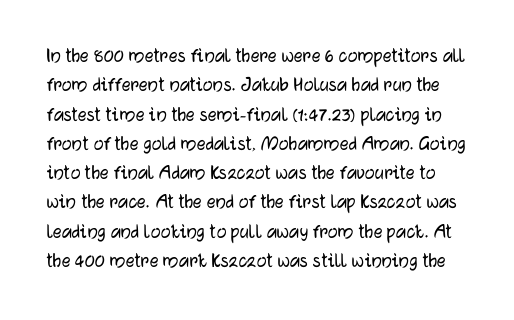
{"italic": "no", "underline": "no", "line_spacing": "normal", "line_spacing_ratio": 1.33, "letter_spacing": "normal", "letter_spacing_em": 0.0, "glyph_px": 22}
